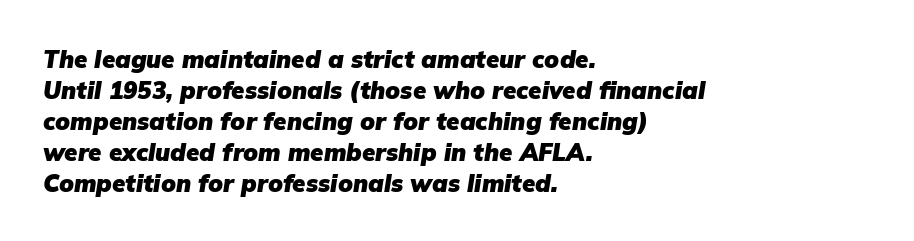
{"italic": "yes", "lean": "right", "slant_degrees": 9, "bold": "yes", "underline": "no", "align": "left", "line_spacing": "normal", "line_spacing_ratio": 1.29, "letter_spacing": "normal", "letter_spacing_em": 0.0, "glyph_px": 24}
